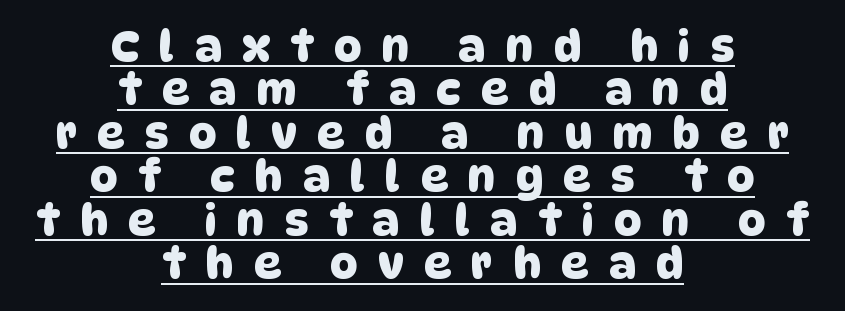
{"serif": "no", "width": "normal", "stroke_contrast": "low", "x_height": "large", "monospaced": "no", "underline": "yes", "align": "center", "line_spacing": "tight", "line_spacing_ratio": 1.01, "letter_spacing": "wide", "letter_spacing_em": 0.47, "glyph_px": 43}
